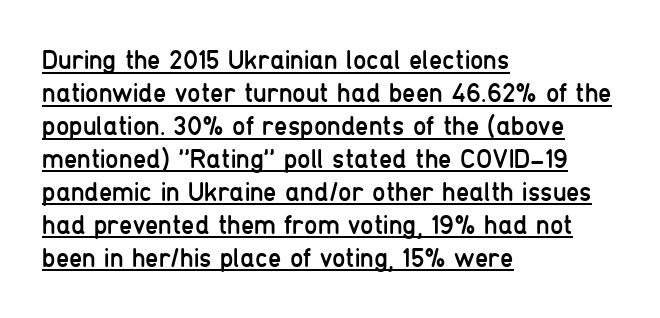
{"italic": "no", "bold": "no", "underline": "yes", "align": "left", "line_spacing_ratio": 1.22, "letter_spacing": "normal", "letter_spacing_em": 0.0, "glyph_px": 27}
